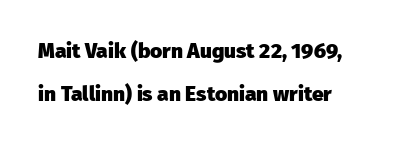
Q: Is the text bold? A: Yes.
Q: Is the text italic (slanted)? A: No, it is upright.
Q: Is the text underlined? A: No.
Q: Is the spacing between letters normal or unusually wide? A: Normal.
Q: Is the spacing between lines tight, normal or loose? A: Loose.
